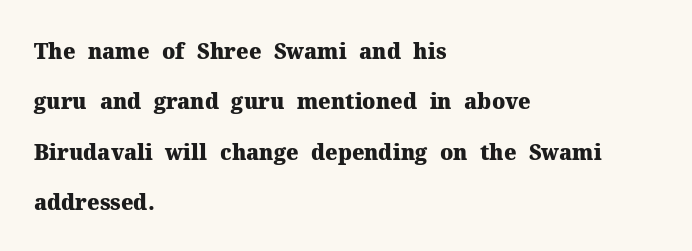
Honestly, the letter spacing is just normal — you wouldn't notice it. The lines in this sample share a left origin and differ only in where they stop. Unlike italic type, these characters show no tilt at all. Check under the words: just untouched page. Thick stems and heavy bowls — unmistakably bold.
